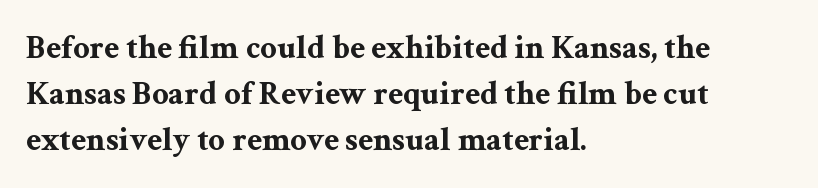
{"serif": "yes", "italic": "no", "bold": "yes", "weight": "bold", "width": "wide", "stroke_contrast": "medium", "x_height": "medium", "monospaced": "no", "underline": "no", "align": "left", "line_spacing": "normal", "line_spacing_ratio": 1.39, "letter_spacing": "normal", "letter_spacing_em": 0.0, "glyph_px": 33}
